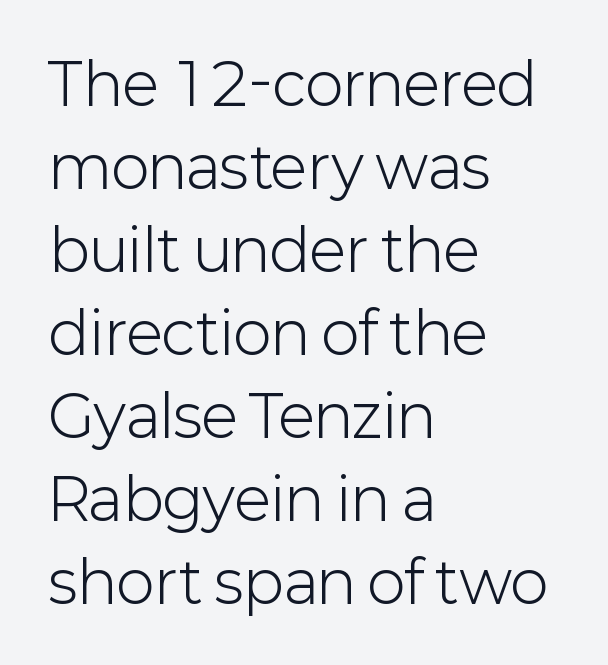
{"serif": "no", "italic": "no", "bold": "no", "weight": "light", "width": "normal", "stroke_contrast": "low", "x_height": "medium", "monospaced": "no", "underline": "no", "align": "left", "line_spacing": "normal", "line_spacing_ratio": 1.43, "letter_spacing": "normal", "letter_spacing_em": 0.0, "glyph_px": 58}
